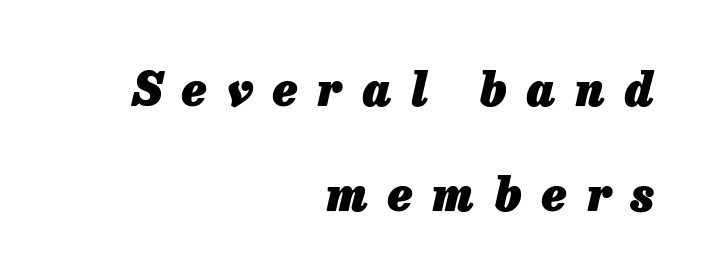
The image shows 46 px heavy type, italic (leaning right); set right-aligned, loose line spacing (2.29x), unusually wide letter spacing (+0.44 em), not underlined; low stroke contrast and a medium x-height.
